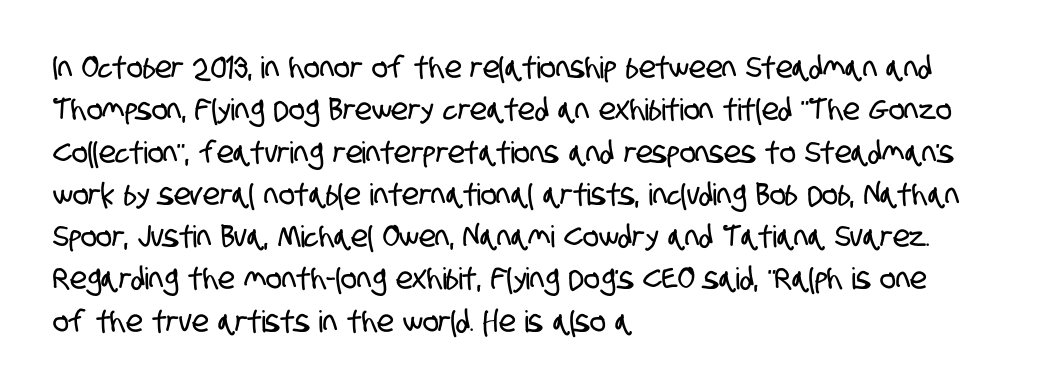
The face used here is proportionally spaced, like ordinary book or web type. Alignment: flush left. The font family rendered here belongs to the sans-serif group. The line-height multiplier appears to be the usual default. Nothing unusual about the tracking: characters are spaced as the font intends. The zone under the glyphs is completely vacant.
